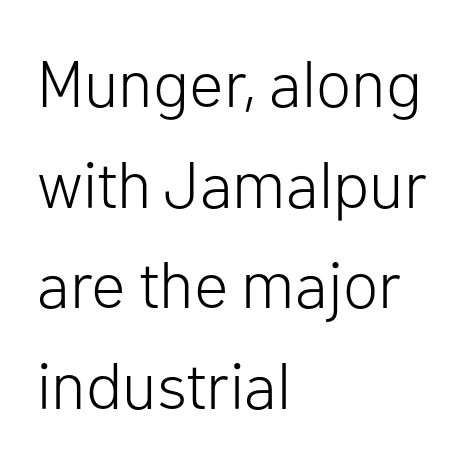
{"serif": "no", "italic": "no", "bold": "no", "weight": "light", "width": "normal", "stroke_contrast": "low", "x_height": "medium", "monospaced": "no", "underline": "no", "align": "left", "line_spacing": "normal", "line_spacing_ratio": 1.55, "letter_spacing": "normal", "letter_spacing_em": 0.0, "glyph_px": 65}
